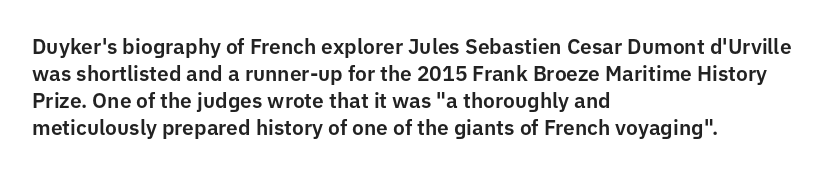
The image shows 21 px text type, upright; set left-aligned, normal line spacing (1.28x), normal letter spacing, not underlined.
